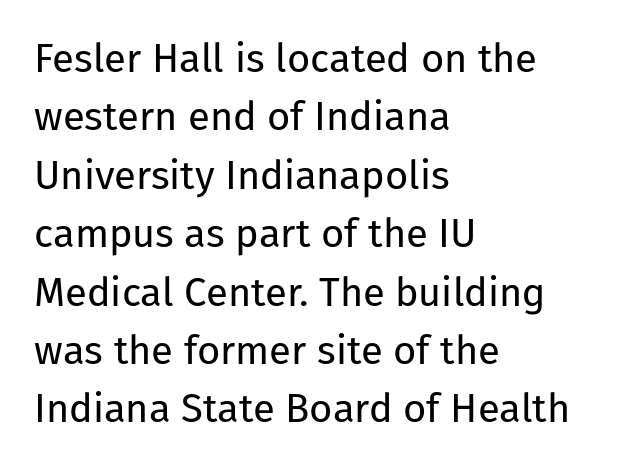
The space between consecutive lines is moderate. The face used here is a sans, in the tradition of grotesques and geometrics. The gap between lines stays unmarked. Teacher's note: observe the even left margin — that is flush-left alignment. Posture: vertical. This sample has the flowing, uneven cadence of proportional lettering.
